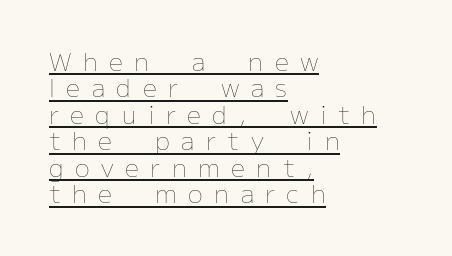
Q: Is the text bold? A: No.
Q: Is the text italic (slanted)? A: No, it is upright.
Q: Is the text underlined? A: Yes.
Q: How is the paragraph aligned? A: Left-aligned.
Q: Is the spacing between letters normal or unusually wide? A: Unusually wide.
Q: Is the spacing between lines tight, normal or loose? A: Tight.
